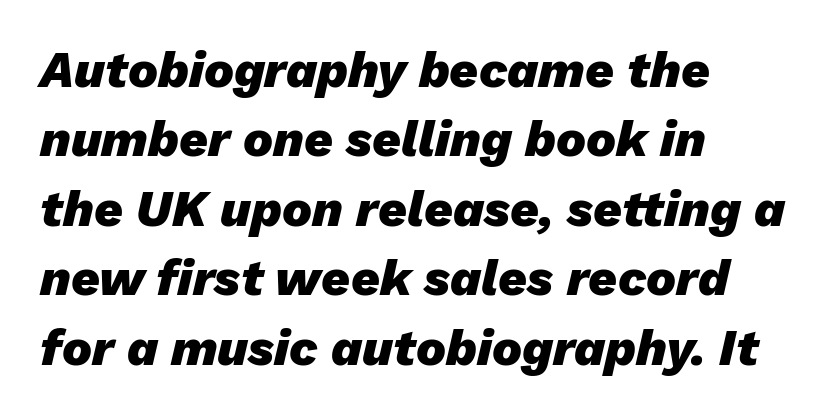
{"italic": "yes", "lean": "right", "slant_degrees": 13, "bold": "yes", "weight": "heavy", "width": "normal", "stroke_contrast": "low", "x_height": "medium", "monospaced": "no", "underline": "no", "align": "left", "line_spacing": "normal", "line_spacing_ratio": 1.39, "letter_spacing": "normal", "letter_spacing_em": 0.0, "glyph_px": 50}
